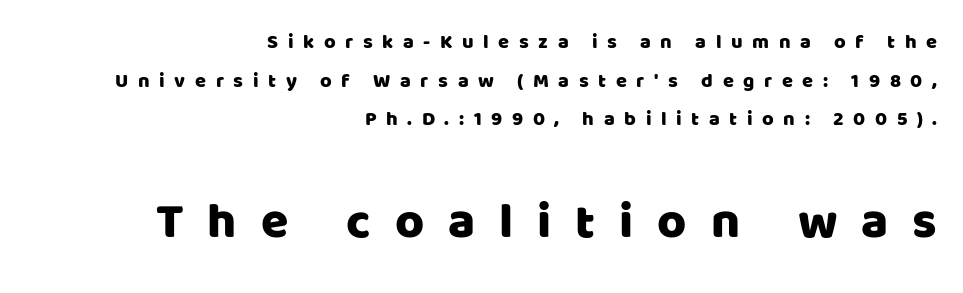
Q: Is the text italic (slanted)? A: No, it is upright.
Q: Is the typeface a serif or a sans-serif typeface? A: Sans-serif.
Q: Is the text underlined? A: No.
Q: How is the paragraph aligned? A: Right-aligned.
Q: Is the spacing between letters normal or unusually wide? A: Unusually wide.
Q: Is the spacing between lines tight, normal or loose? A: Loose.
Q: Which block of text is set in a larger size, the first (top) or the second (bottom)? A: The second (bottom) one.
Q: Width (condensed, normal, or wide)? A: Normal.
Q: Stroke contrast? A: Low.
Q: x-height? A: Large.
Q: Monospaced? A: No.
